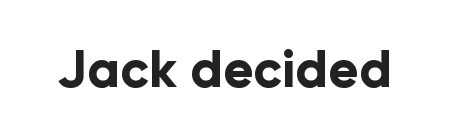
Think of a printed novel: that variable character pitch is what you see here. The specimen omits any rule beneath the text block's lines. Summary of weight: heavy, a full bold. Italic: no, the glyphs are upright roman.
